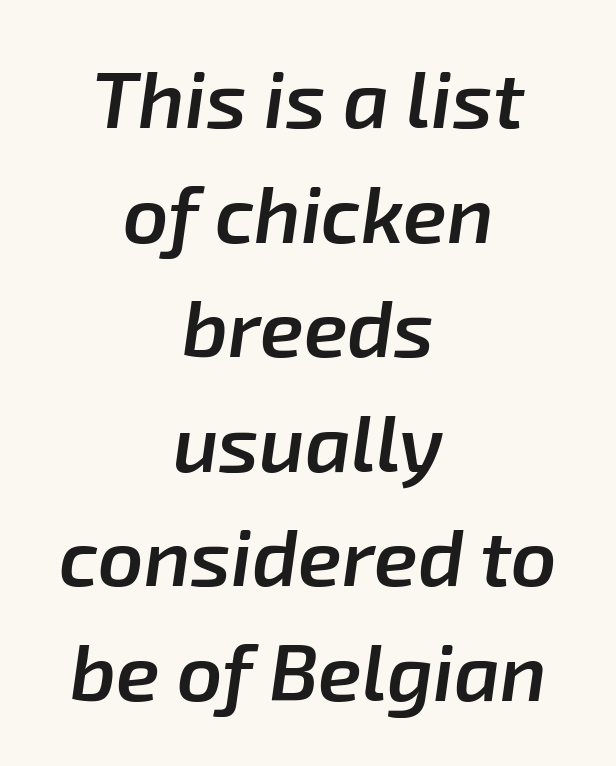
The image shows 79 px semibold type, italic (leaning right); set centered, normal line spacing (1.45x), normal letter spacing, not underlined; low stroke contrast and a medium x-height.
